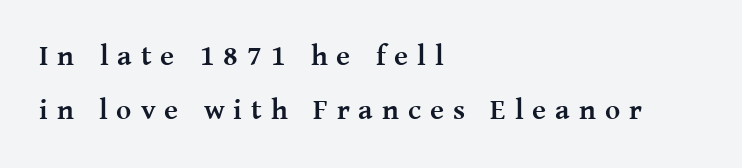
The image shows 29 px semibold serif type, upright; set left-aligned, line spacing 1.87x, unusually wide letter spacing (+0.31 em), not underlined; medium stroke contrast and a medium x-height.
